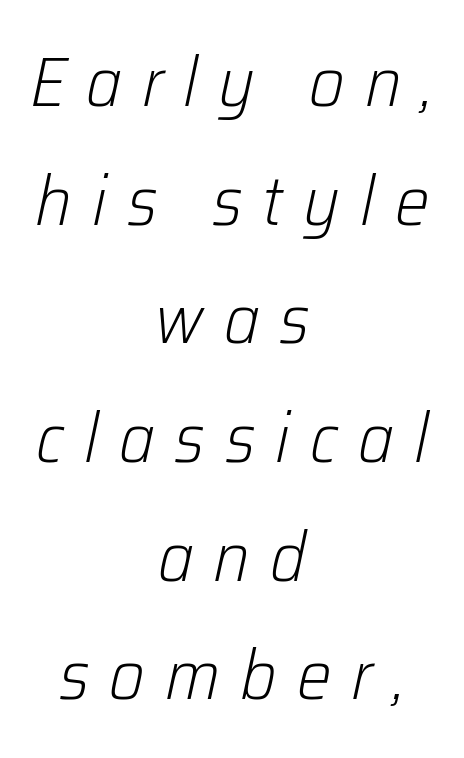
The image shows 69 px light type, italic (leaning right); set centered, line spacing 1.72x, unusually wide letter spacing (+0.29 em), not underlined; low stroke contrast and a medium x-height.
